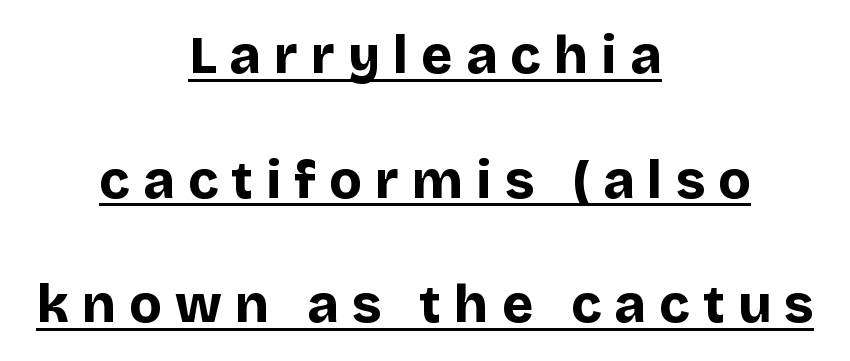
Q: Is the text bold? A: Yes.
Q: Is the text italic (slanted)? A: No, it is upright.
Q: Is the typeface a serif or a sans-serif typeface? A: Sans-serif.
Q: Is the text underlined? A: Yes.
Q: How is the paragraph aligned? A: Centered.
Q: Is the spacing between letters normal or unusually wide? A: Unusually wide.
Q: Is the spacing between lines tight, normal or loose? A: Loose.
Q: Width (condensed, normal, or wide)? A: Normal.
Q: Stroke contrast? A: Low.
Q: x-height? A: Large.
Q: Monospaced? A: No.
